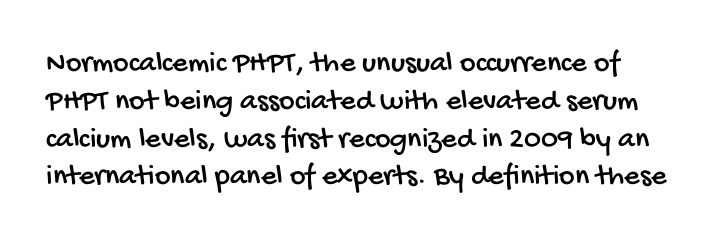
The image shows 30 px condensed sans-serif type; set normal line spacing (1.26x), normal letter spacing, not underlined; low stroke contrast and a large x-height.
